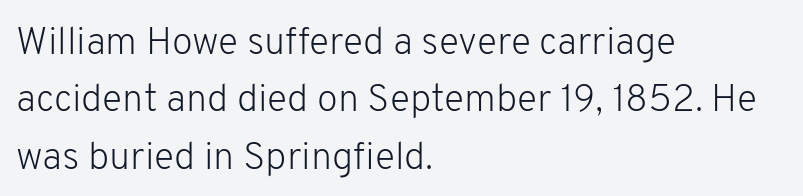
Q: Is the text bold? A: No.
Q: Is the text italic (slanted)? A: No, it is upright.
Q: Is the typeface a serif or a sans-serif typeface? A: Sans-serif.
Q: Is the text underlined? A: No.
Q: How is the paragraph aligned? A: Left-aligned.
Q: Is the spacing between letters normal or unusually wide? A: Normal.
Q: Is the spacing between lines tight, normal or loose? A: Normal.
Q: Width (condensed, normal, or wide)? A: Normal.
Q: Stroke contrast? A: Low.
Q: x-height? A: Medium.
Q: Monospaced? A: No.
